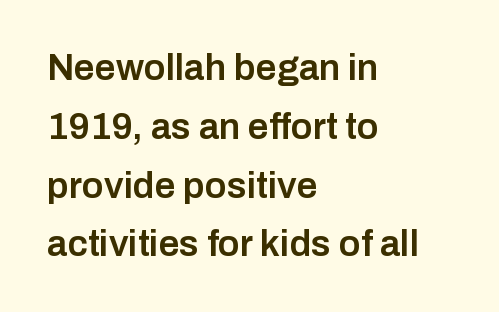
Observe the ordinary spacing: letters are neighbours, not strangers. Line beginnings align vertically; line endings do not. Only glyphs here, with clear space below each row. A roman cut, with each character standing at attention. The designer went with a sans here, leaving each stem footless. Horizontal bands of white between lines are of average thickness.
